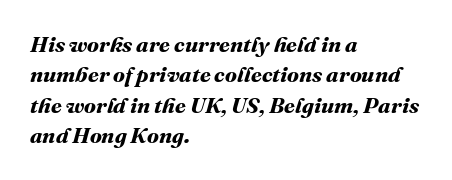
{"bold": "yes", "underline": "no", "align": "left", "line_spacing": "normal", "line_spacing_ratio": 1.38, "letter_spacing": "normal", "letter_spacing_em": 0.0, "glyph_px": 22}
